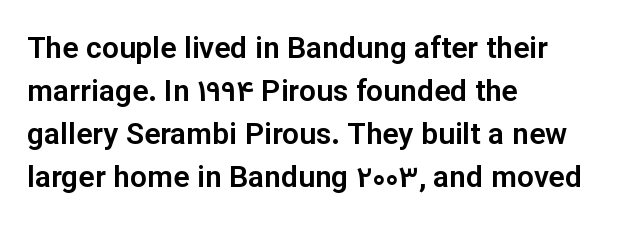
The image shows 30 px sans-serif type, upright; set left-aligned, normal line spacing (1.43x), normal letter spacing, not underlined; low stroke contrast and a medium x-height.
